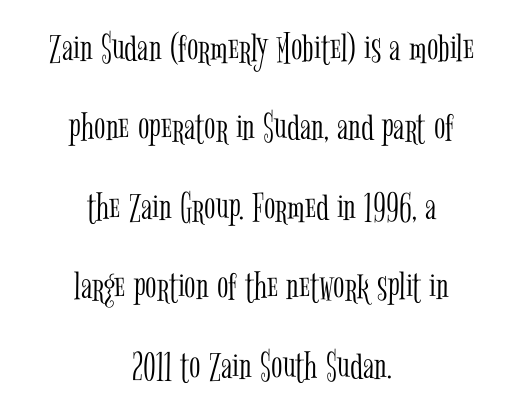
{"serif": "yes", "italic": "no", "bold": "no", "weight": "light", "width": "condensed", "stroke_contrast": "low", "x_height": "medium", "monospaced": "no", "underline": "no", "align": "center", "line_spacing_ratio": 1.89, "letter_spacing": "normal", "letter_spacing_em": 0.0, "glyph_px": 42}
